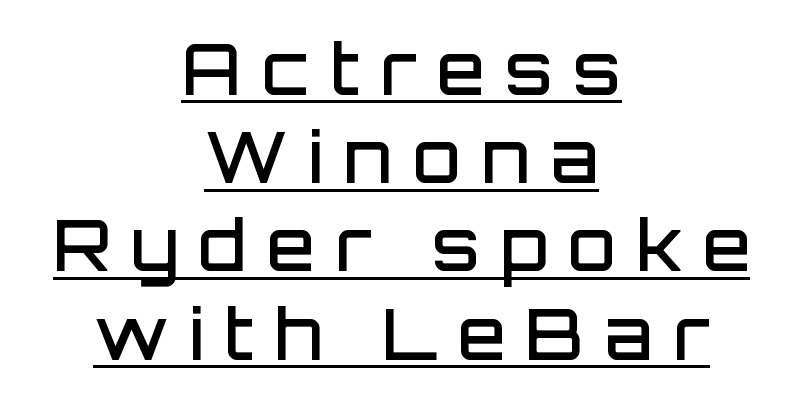
The image shows 70 px semibold sans-serif type, upright; set centered, normal line spacing (1.26x), unusually wide letter spacing (+0.29 em), underlined; low stroke contrast and a large x-height.
